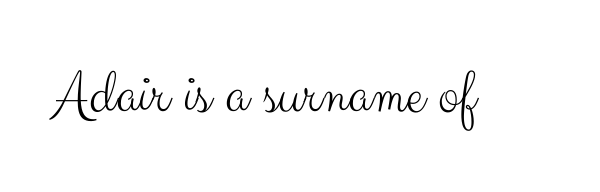
Q: Is the text bold? A: No.
Q: Is the text italic (slanted)? A: Yes.
Q: Is the typeface a serif or a sans-serif typeface? A: Sans-serif.
Q: Is the text underlined? A: No.
Q: Is the spacing between letters normal or unusually wide? A: Normal.
Q: Width (condensed, normal, or wide)? A: Normal.
Q: Stroke contrast? A: Medium.
Q: x-height? A: Small.
Q: Monospaced? A: No.
